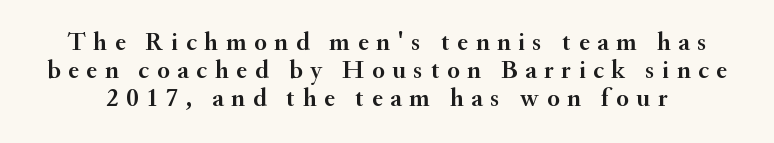
The image shows 26 px text type, upright; set tight line spacing (1.07x), unusually wide letter spacing (+0.29 em), not underlined.
